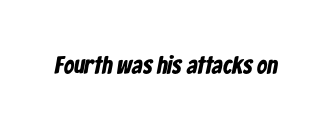
The baseline area is clear. The face used here is rendered with its standard letterfit. The face used here has the dense, thick strokes of a bold.
